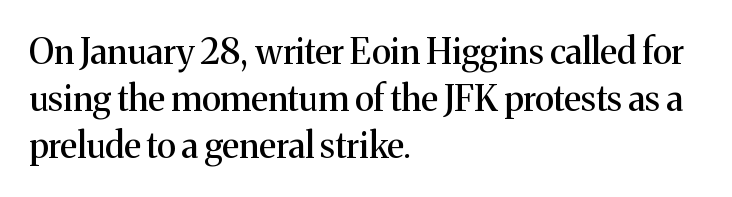
Q: Is the text italic (slanted)? A: No, it is upright.
Q: Is the typeface a serif or a sans-serif typeface? A: Serif.
Q: Is the text underlined? A: No.
Q: How is the paragraph aligned? A: Left-aligned.
Q: Is the spacing between letters normal or unusually wide? A: Normal.
Q: Is the spacing between lines tight, normal or loose? A: Normal.
Q: Width (condensed, normal, or wide)? A: Normal.
Q: Stroke contrast? A: Medium.
Q: x-height? A: Medium.
Q: Monospaced? A: No.
